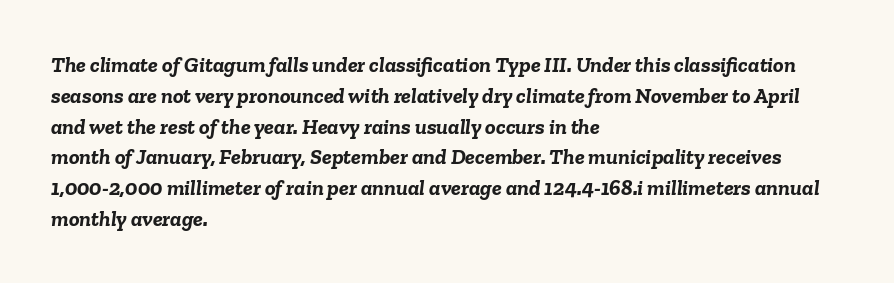
The image shows 22 px bold type, italic (leaning right); set left-aligned, normal line spacing (1.4x), normal letter spacing, not underlined.
